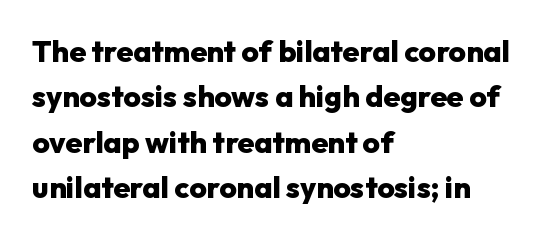
{"serif": "no", "italic": "no", "bold": "yes", "weight": "heavy", "width": "normal", "stroke_contrast": "low", "x_height": "medium", "monospaced": "no", "underline": "no", "align": "left", "line_spacing": "normal", "line_spacing_ratio": 1.51, "letter_spacing": "normal", "letter_spacing_em": 0.0, "glyph_px": 30}
